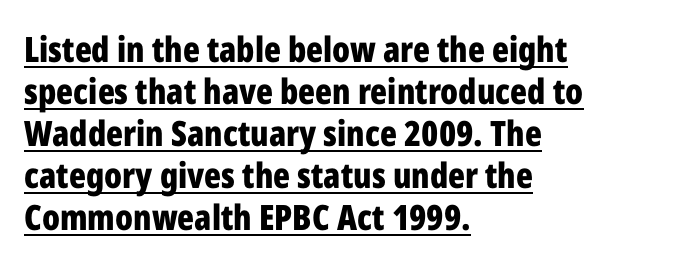
This sample is left-justified, so line endings fall wherever the words run out. Each letter keeps its own natural width here, so spacing adapts to shape. What weight is shown? A full bold with thick strokes. These lines keep a tight, regular rhythm from letter to letter. The lettering is marked with a stroke running underneath it. The font family rendered here belongs to the sans-serif group.
